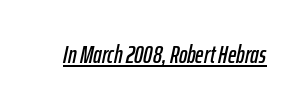
The image shows 25 px text type, italic (leaning right); set normal letter spacing, underlined.
